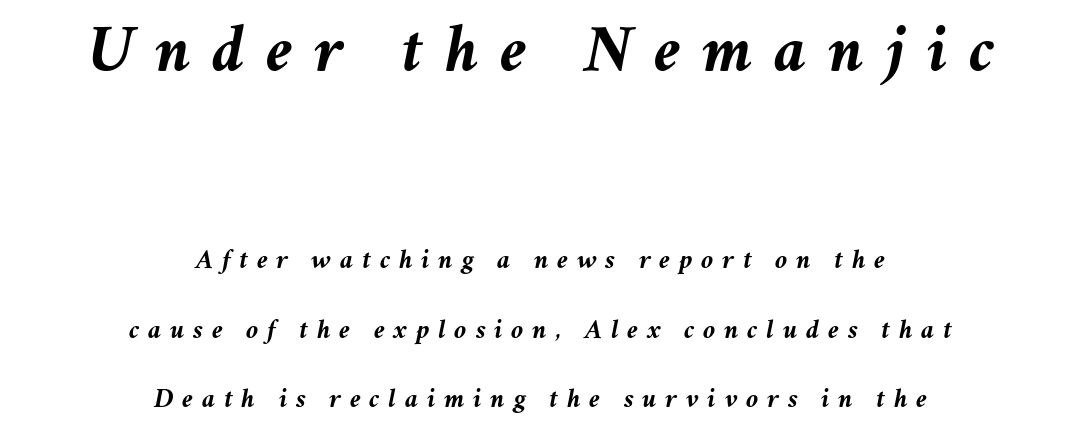
Q: Is the text bold? A: Yes.
Q: Is the text italic (slanted)? A: Yes, it leans right by about 11 degrees.
Q: Is the text underlined? A: No.
Q: How is the paragraph aligned? A: Centered.
Q: Is the spacing between letters normal or unusually wide? A: Unusually wide.
Q: Is the spacing between lines tight, normal or loose? A: Loose.
Q: Which block of text is set in a larger size, the first (top) or the second (bottom)? A: The first (top) one.
Q: Width (condensed, normal, or wide)? A: Normal.
Q: Stroke contrast? A: Medium.
Q: x-height? A: Medium.
Q: Monospaced? A: No.
